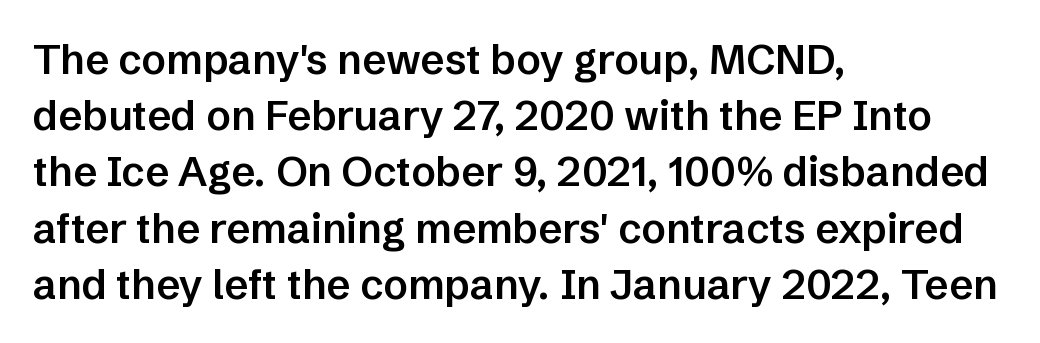
Q: Is the text bold? A: Semi-bold.
Q: Is the text italic (slanted)? A: No, it is upright.
Q: Is the typeface a serif or a sans-serif typeface? A: Sans-serif.
Q: Is the text underlined? A: No.
Q: How is the paragraph aligned? A: Left-aligned.
Q: Is the spacing between letters normal or unusually wide? A: Normal.
Q: Is the spacing between lines tight, normal or loose? A: Normal.
Q: Width (condensed, normal, or wide)? A: Normal.
Q: Stroke contrast? A: Low.
Q: x-height? A: Medium.
Q: Monospaced? A: No.
